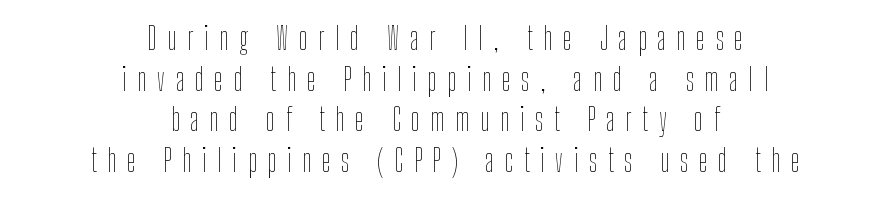
{"italic": "no", "bold": "no", "weight": "thin", "width": "condensed", "stroke_contrast": "low", "x_height": "medium", "monospaced": "no", "underline": "no", "align": "center", "line_spacing": "normal", "line_spacing_ratio": 1.31, "letter_spacing": "wide", "letter_spacing_em": 0.35, "glyph_px": 31}
